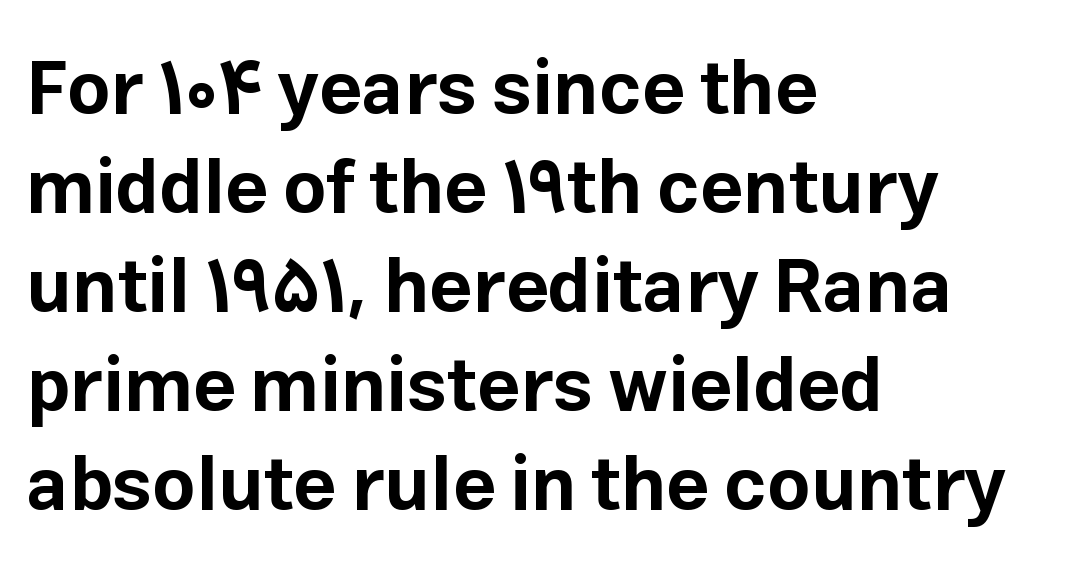
Q: Is the text bold? A: Yes.
Q: Is the text italic (slanted)? A: No, it is upright.
Q: Is the typeface a serif or a sans-serif typeface? A: Sans-serif.
Q: Is the text underlined? A: No.
Q: How is the paragraph aligned? A: Left-aligned.
Q: Is the spacing between letters normal or unusually wide? A: Normal.
Q: Is the spacing between lines tight, normal or loose? A: Normal.
Q: Width (condensed, normal, or wide)? A: Normal.
Q: Stroke contrast? A: Low.
Q: x-height? A: Medium.
Q: Monospaced? A: No.
